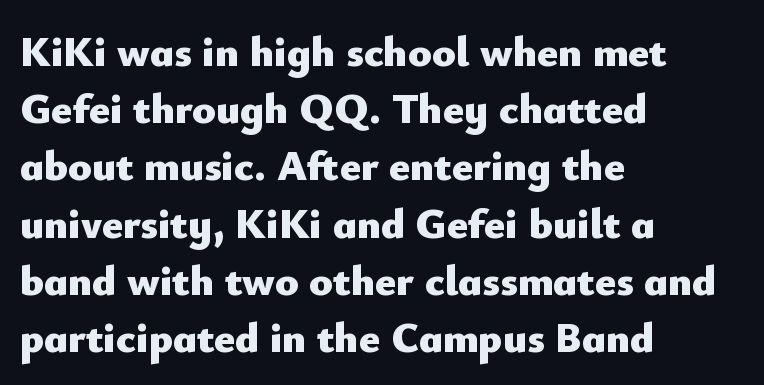
{"serif": "no", "italic": "no", "bold": "yes", "weight": "heavy", "width": "normal", "stroke_contrast": "low", "x_height": "small", "monospaced": "no", "underline": "no", "align": "left", "line_spacing": "normal", "line_spacing_ratio": 1.33, "letter_spacing": "normal", "letter_spacing_em": 0.0, "glyph_px": 43}
